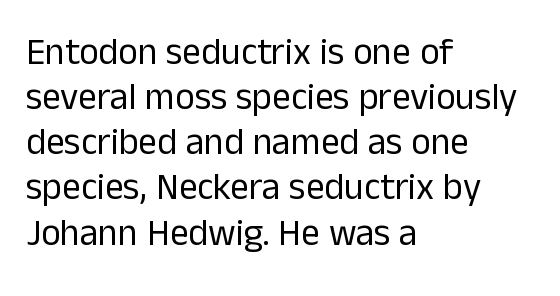
{"serif": "no", "italic": "no", "bold": "no", "weight": "regular", "width": "normal", "stroke_contrast": "low", "x_height": "medium", "monospaced": "no", "underline": "no", "align": "left", "line_spacing_ratio": 1.22, "letter_spacing": "normal", "letter_spacing_em": 0.0, "glyph_px": 37}
